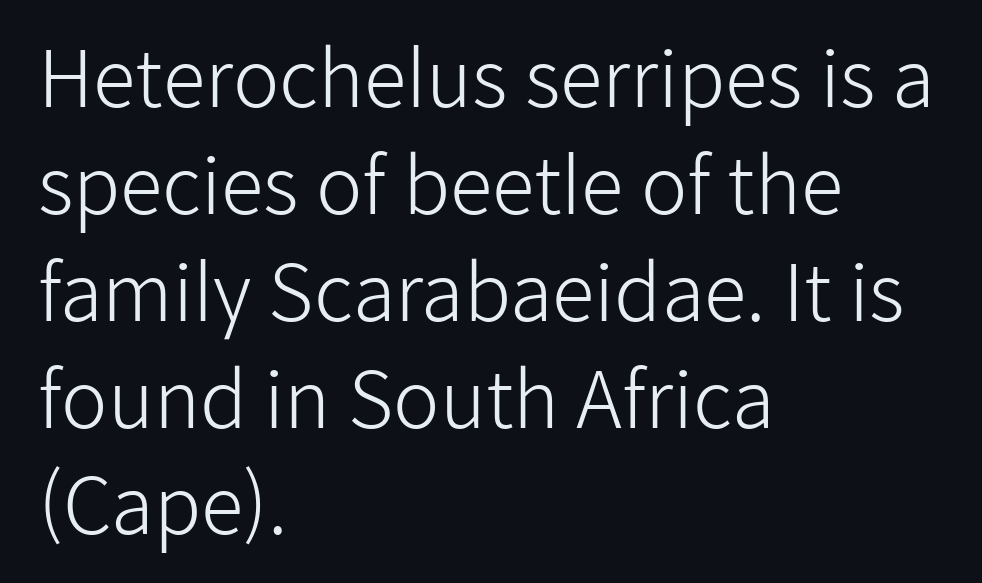
{"serif": "no", "italic": "no", "bold": "no", "weight": "light", "width": "normal", "stroke_contrast": "low", "x_height": "medium", "monospaced": "no", "underline": "no", "align": "left", "line_spacing": "normal", "line_spacing_ratio": 1.37, "letter_spacing": "normal", "letter_spacing_em": 0.0, "glyph_px": 78}
